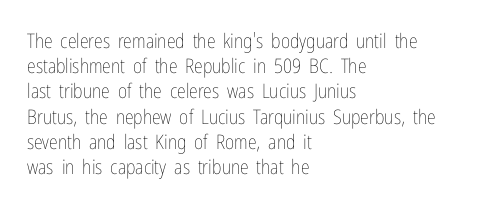
How would I describe the line gaps? Plain and ordinary. Stem width sits at or under what a default text font uses. Posture: straight, roman, zero tilt. Underlining? Definitely not there. How are the letters spaced? Ordinarily, with no added tracking. Alignment: flush left.
